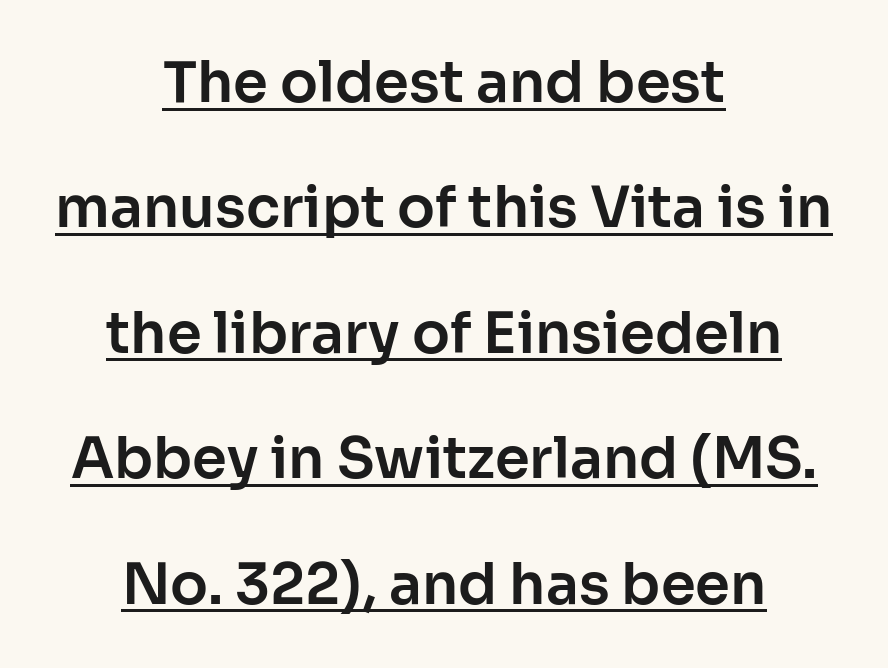
The image shows 56 px sans-serif type, upright; set centered, loose line spacing (2.24x), normal letter spacing, underlined; low stroke contrast and a medium x-height.
